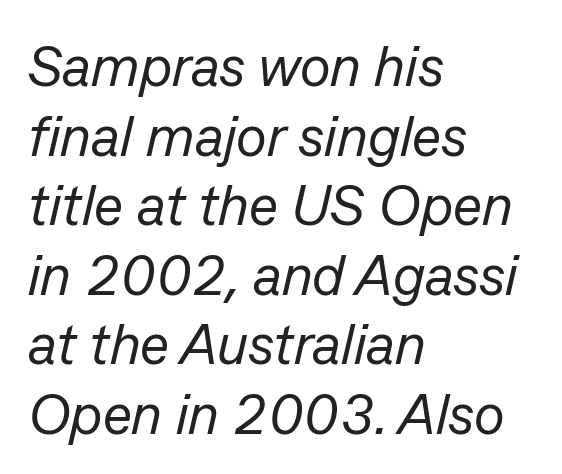
Q: Is the text bold? A: No.
Q: Is the text italic (slanted)? A: Yes, it leans right by about 13 degrees.
Q: Is the text underlined? A: No.
Q: How is the paragraph aligned? A: Left-aligned.
Q: Is the spacing between letters normal or unusually wide? A: Normal.
Q: Width (condensed, normal, or wide)? A: Normal.
Q: Stroke contrast? A: Low.
Q: x-height? A: Medium.
Q: Monospaced? A: No.
